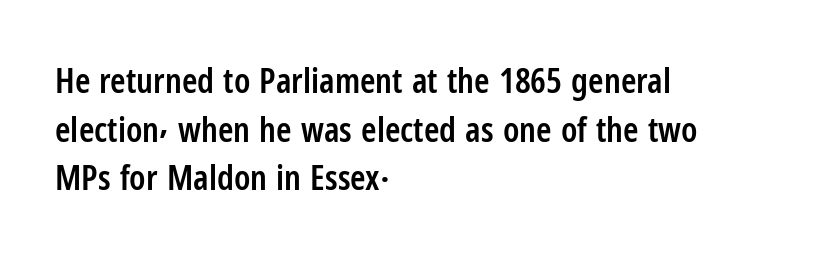
The image shows 35 px semibold, condensed sans-serif type, upright; set left-aligned, normal line spacing (1.39x), normal letter spacing, not underlined; low stroke contrast and a medium x-height.
